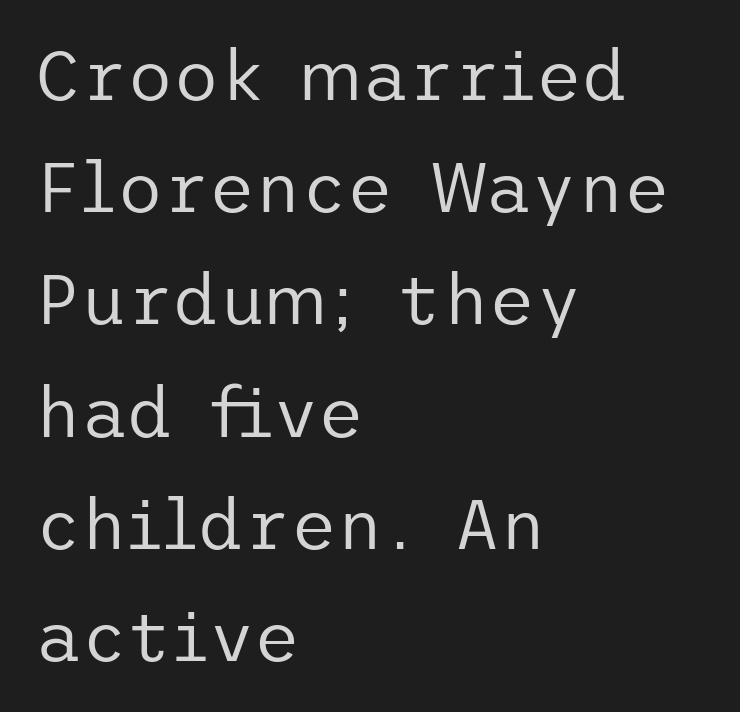
{"serif": "no", "italic": "no", "bold": "no", "weight": "regular", "width": "normal", "stroke_contrast": "low", "x_height": "medium", "underline": "no", "align": "left", "line_spacing": "normal", "line_spacing_ratio": 1.58, "letter_spacing": "normal", "letter_spacing_em": 0.0, "glyph_px": 71}
